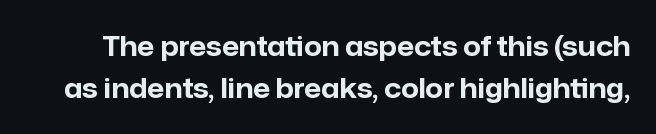
Each row of text sits above clean, open space. This block has exactly the height ordinary leading produces. Typographic density is high because the face is bold. The face used here is rendered with its standard letterfit. Unlike italic type, these characters show no tilt at all.
